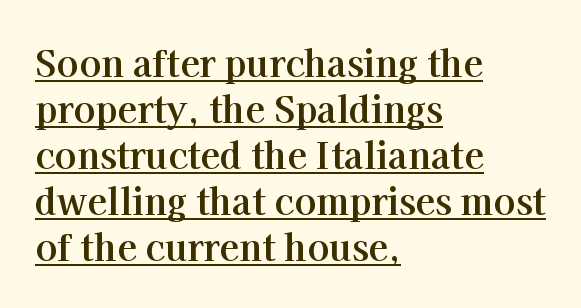
Q: Is the text bold? A: Yes.
Q: Is the text italic (slanted)? A: No, it is upright.
Q: Is the typeface a serif or a sans-serif typeface? A: Serif.
Q: Is the text underlined? A: Yes.
Q: How is the paragraph aligned? A: Left-aligned.
Q: Is the spacing between letters normal or unusually wide? A: Normal.
Q: Is the spacing between lines tight, normal or loose? A: Normal.
Q: Width (condensed, normal, or wide)? A: Normal.
Q: Stroke contrast? A: High.
Q: x-height? A: Medium.
Q: Monospaced? A: No.
